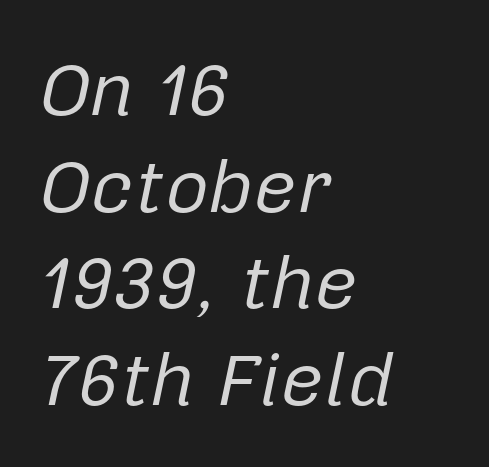
{"italic": "yes", "lean": "right", "slant_degrees": 12, "bold": "no", "weight": "regular", "width": "normal", "stroke_contrast": "low", "x_height": "medium", "monospaced": "no", "underline": "no", "align": "left", "line_spacing": "normal", "line_spacing_ratio": 1.29, "letter_spacing": "normal", "letter_spacing_em": 0.0, "glyph_px": 75}
